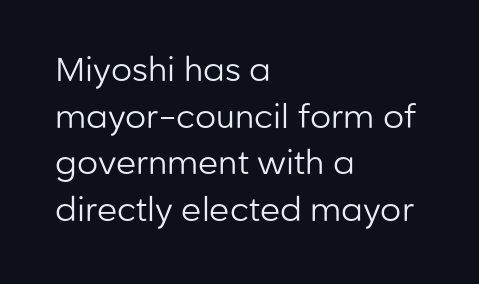
The face used here is rendered with its standard letterfit. This is not heavy type; no bold has been used. Underlining? Definitely not there. Vertically, the passage feels balanced, rows spaced as you'd expect. Think of a printed novel: that variable character pitch is what you see here. This sample uses an upright cut, with every glyph sitting square on the baseline.
